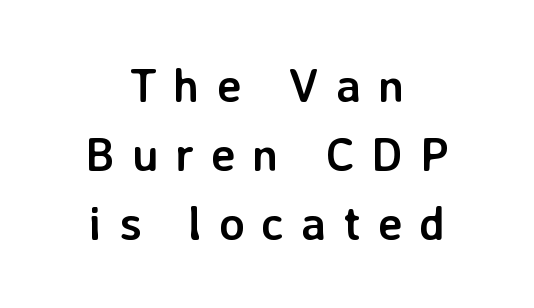
Every character sits straight up, as roman type does. These lines sit exactly where default settings would place them. Look at the tracking — it's clearly loosened, letters drifting apart. Character widths vary here, with narrow letters taking less room than wide ones. To sum up the face: it is a sans, with no serifs. Look at the stroke-to-counter ratio: heavy, a bold.
